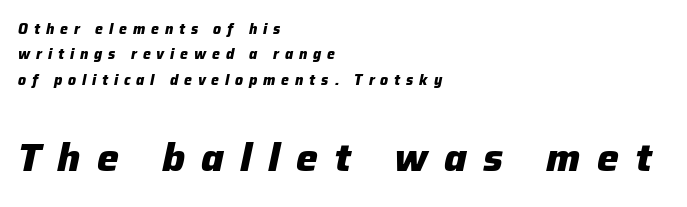
{"italic": "yes", "lean": "right", "slant_degrees": 12, "bold": "yes", "weight": "heavy", "width": "normal", "stroke_contrast": "low", "x_height": "medium", "monospaced": "no", "underline": "no", "align": "left", "line_spacing_ratio": 1.82, "letter_spacing": "wide", "letter_spacing_em": 0.42, "larger_block": "second", "size_ratio": 2.79, "glyph_px": 39}
